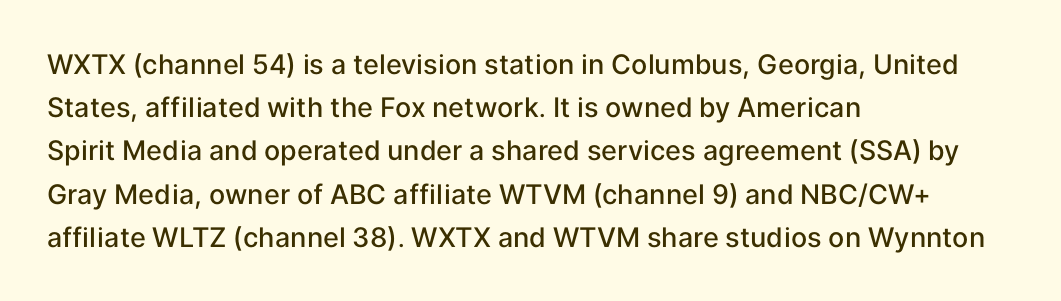
Letter spacing: default. The rendering uses a semibold face; strokes are thickened but not to full bold. Visually the block forms a straight wall on the left and a jagged coastline on the right. The foot of each line stays bare and open.
